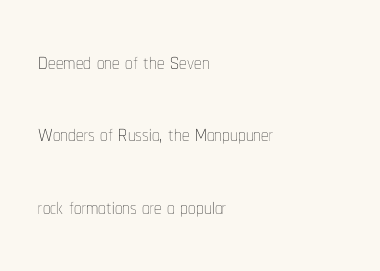
The image shows 30 px thin, condensed type, upright; set left-aligned, loose line spacing (2.41x), normal letter spacing, not underlined; low stroke contrast and a medium x-height.
